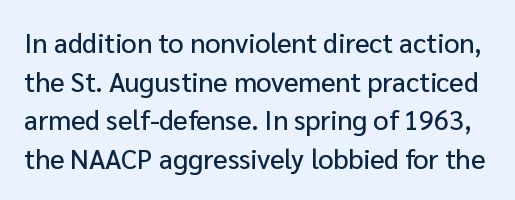
Evenly set lines give the paragraph a standard silhouette. Letters rest on an invisible, unmarked baseline. Is the letter spacing exaggerated? No — it looks like the ordinary default. Nope, not italic — everything's standing straight.
